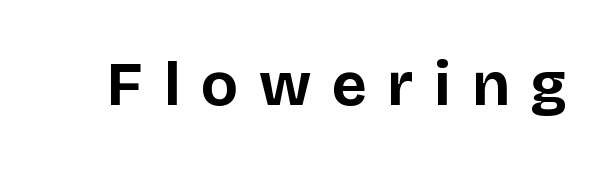
The image shows 61 px bold sans-serif type, upright; set unusually wide letter spacing (+0.34 em), not underlined; low stroke contrast and a large x-height.
